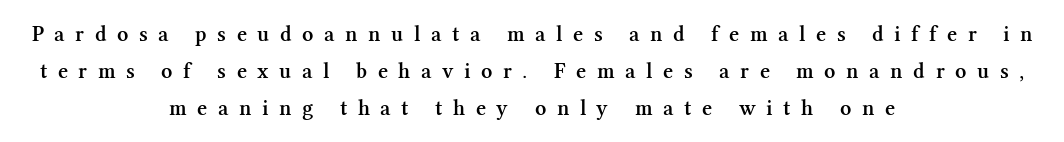
Q: Is the text bold? A: Semi-bold.
Q: Is the text italic (slanted)? A: No, it is upright.
Q: Is the text underlined? A: No.
Q: How is the paragraph aligned? A: Centered.
Q: Is the spacing between letters normal or unusually wide? A: Unusually wide.
Q: Is the spacing between lines tight, normal or loose? A: Normal.
